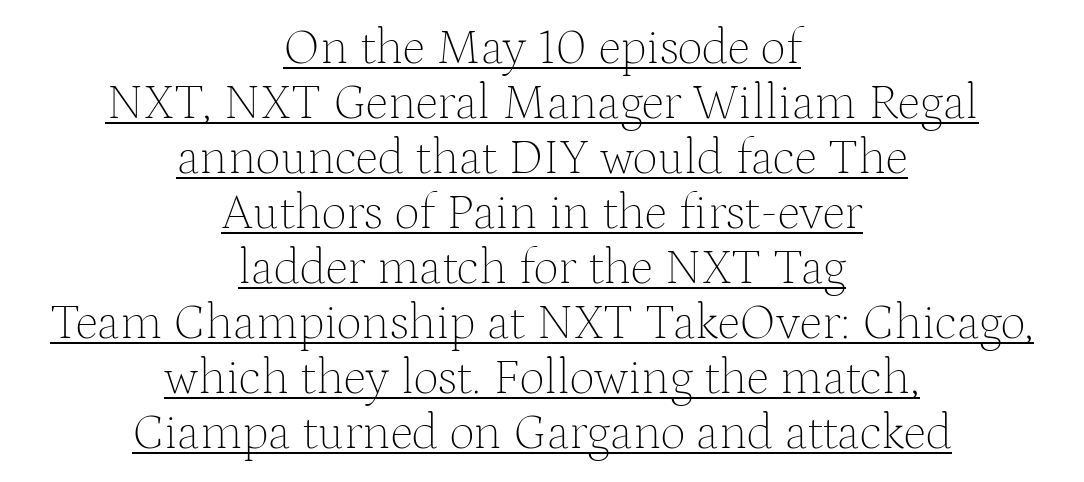
Q: Is the text bold? A: No.
Q: Is the text italic (slanted)? A: No, it is upright.
Q: Is the typeface a serif or a sans-serif typeface? A: Serif.
Q: Is the text underlined? A: Yes.
Q: How is the paragraph aligned? A: Centered.
Q: Is the spacing between letters normal or unusually wide? A: Normal.
Q: Is the spacing between lines tight, normal or loose? A: Tight.
Q: Width (condensed, normal, or wide)? A: Normal.
Q: Stroke contrast? A: Medium.
Q: x-height? A: Medium.
Q: Monospaced? A: No.
